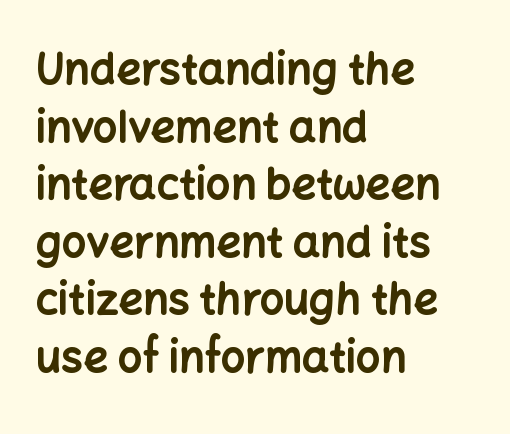
{"serif": "no", "italic": "no", "bold": "yes", "weight": "bold", "width": "normal", "stroke_contrast": "low", "x_height": "medium", "monospaced": "no", "underline": "no", "align": "left", "line_spacing": "normal", "line_spacing_ratio": 1.34, "letter_spacing": "normal", "letter_spacing_em": 0.0, "glyph_px": 43}
